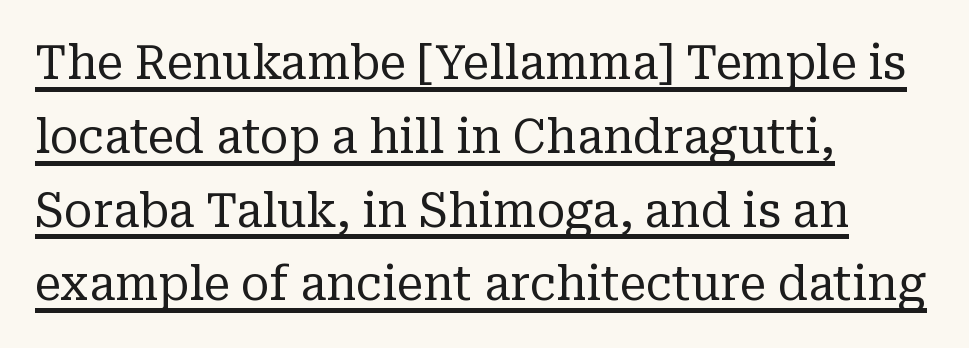
The image shows 47 px regular-weight serif type, upright; set left-aligned, normal line spacing (1.57x), normal letter spacing, underlined; low stroke contrast and a medium x-height.
